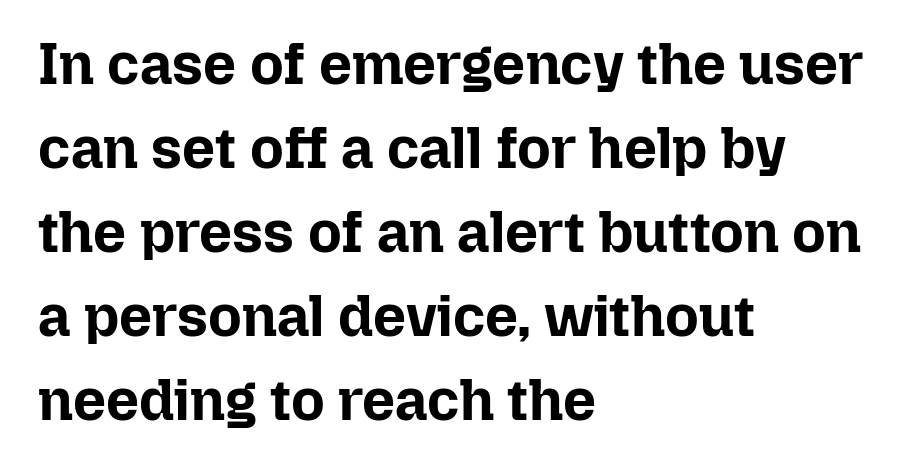
Casual observation: everything's shoved over to the left. Do the letters lean? They stand straight. The vertical gap from one line to the next is medium. Strong, thick strokes mark this as bold type.
